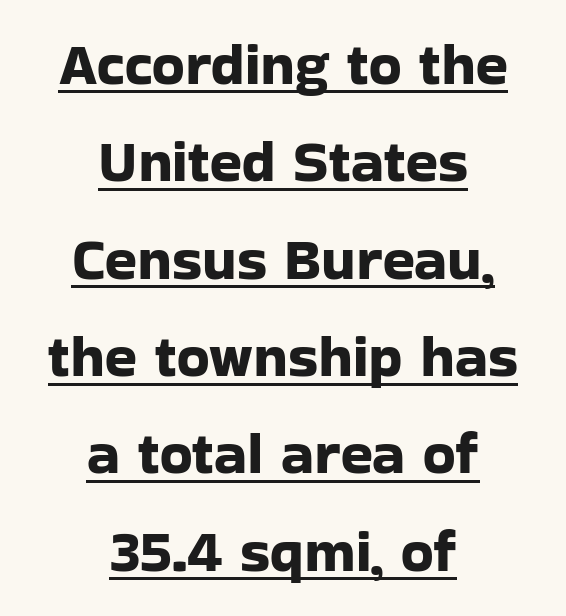
The image shows 59 px sans-serif type, upright; set centered, normal line spacing (1.65x), normal letter spacing, underlined; low stroke contrast and a medium x-height.
